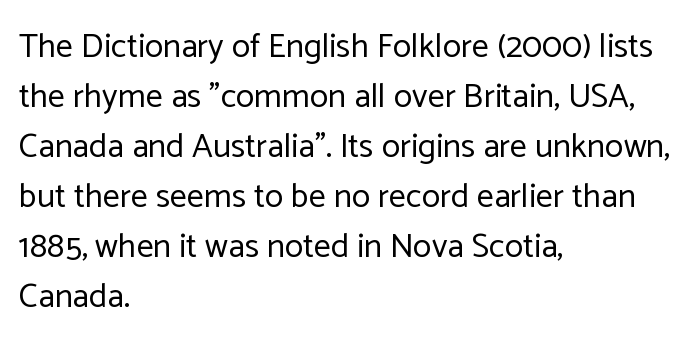
{"serif": "no", "italic": "no", "bold": "no", "weight": "regular", "width": "normal", "stroke_contrast": "low", "x_height": "medium", "monospaced": "no", "underline": "no", "align": "left", "line_spacing": "normal", "line_spacing_ratio": 1.47, "letter_spacing": "normal", "letter_spacing_em": 0.0, "glyph_px": 34}
